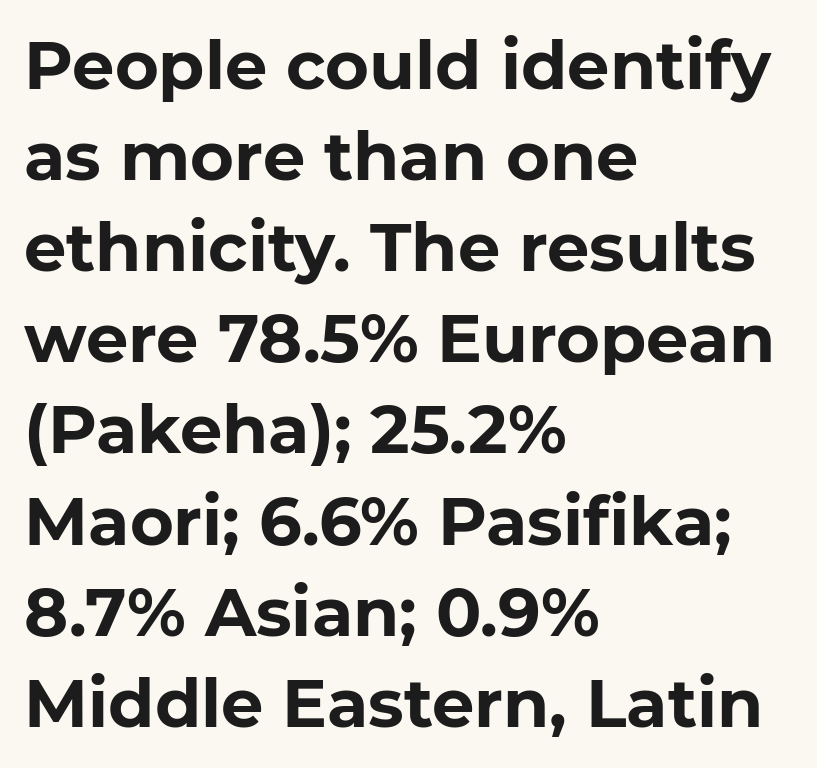
{"serif": "no", "italic": "no", "bold": "yes", "weight": "bold", "width": "normal", "stroke_contrast": "low", "x_height": "medium", "monospaced": "no", "underline": "no", "align": "left", "line_spacing": "normal", "line_spacing_ratio": 1.36, "letter_spacing": "normal", "letter_spacing_em": 0.0, "glyph_px": 67}
